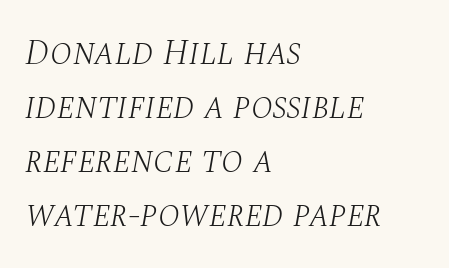
The image shows 36 px light serif type, italic (leaning right); set left-aligned, normal line spacing (1.5x), normal letter spacing, not underlined; medium stroke contrast and a large x-height.
